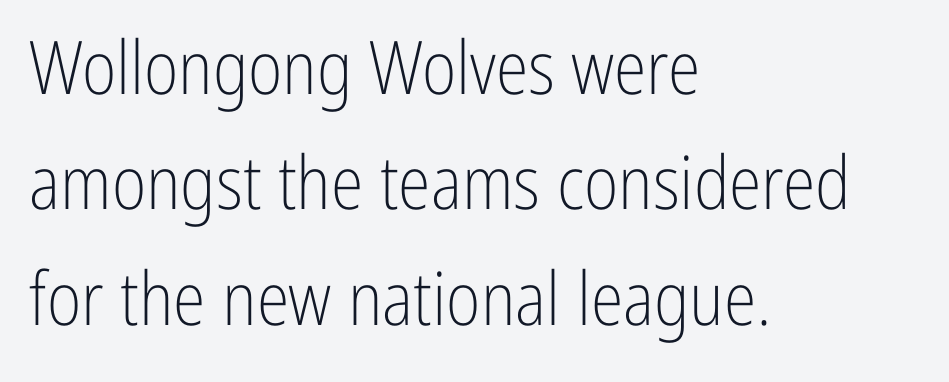
Q: Is the text bold? A: No.
Q: Is the text italic (slanted)? A: No, it is upright.
Q: Is the typeface a serif or a sans-serif typeface? A: Sans-serif.
Q: Is the text underlined? A: No.
Q: How is the paragraph aligned? A: Left-aligned.
Q: Is the spacing between letters normal or unusually wide? A: Normal.
Q: Is the spacing between lines tight, normal or loose? A: Normal.
Q: Width (condensed, normal, or wide)? A: Condensed.
Q: Stroke contrast? A: Low.
Q: x-height? A: Medium.
Q: Monospaced? A: No.
